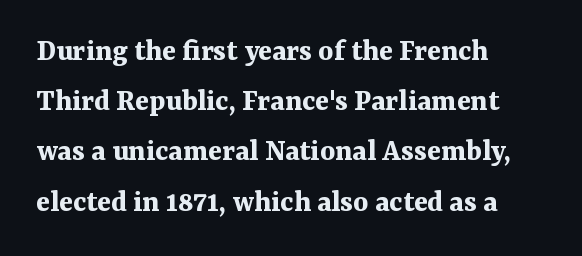
The image shows 32 px bold serif type, upright; set left-aligned, normal line spacing (1.57x), normal letter spacing, not underlined; medium stroke contrast and a medium x-height.
